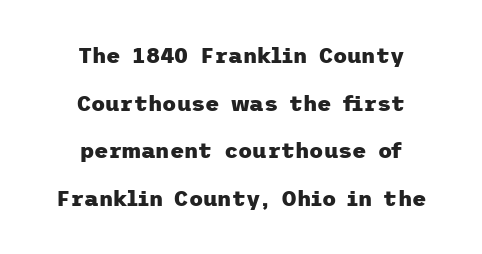
Beneath every word, the page is bare. Bold? Absolutely — the strokes are thick and heavy. Line starts and ends both wander, symmetrically. Baseline-to-baseline distance is far greater than the letter height. Nobody touched the tracking dial on this one.
